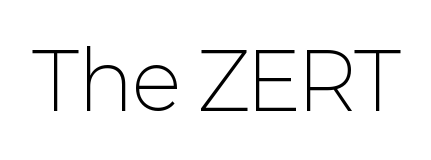
Q: Is the text bold? A: No.
Q: Is the text italic (slanted)? A: No, it is upright.
Q: Is the typeface a serif or a sans-serif typeface? A: Sans-serif.
Q: Is the text underlined? A: No.
Q: Is the spacing between letters normal or unusually wide? A: Normal.
Q: Width (condensed, normal, or wide)? A: Normal.
Q: Stroke contrast? A: Low.
Q: x-height? A: Medium.
Q: Monospaced? A: No.
